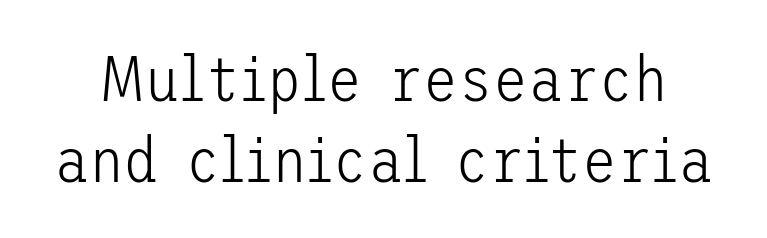
Q: Is the text bold? A: No.
Q: Is the text italic (slanted)? A: No, it is upright.
Q: Is the typeface a serif or a sans-serif typeface? A: Sans-serif.
Q: Is the text underlined? A: No.
Q: Is the spacing between letters normal or unusually wide? A: Normal.
Q: Is the spacing between lines tight, normal or loose? A: Normal.
Q: Width (condensed, normal, or wide)? A: Normal.
Q: Stroke contrast? A: Low.
Q: x-height? A: Medium.
